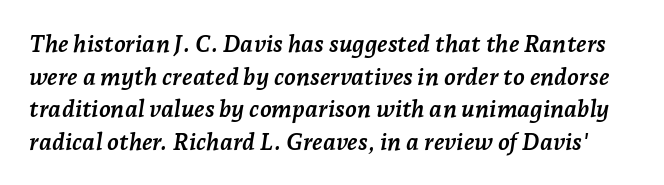
Q: Is the text bold? A: Yes.
Q: Is the text italic (slanted)? A: Yes, it leans right by about 7 degrees.
Q: Is the text underlined? A: No.
Q: Is the spacing between letters normal or unusually wide? A: Normal.
Q: Is the spacing between lines tight, normal or loose? A: Normal.
